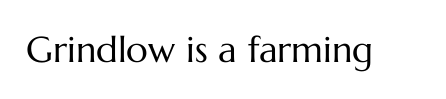
Q: Is the text bold? A: No.
Q: Is the text italic (slanted)? A: No, it is upright.
Q: Is the text underlined? A: No.
Q: Is the spacing between letters normal or unusually wide? A: Normal.
Q: Width (condensed, normal, or wide)? A: Normal.
Q: Stroke contrast? A: Medium.
Q: x-height? A: Medium.
Q: Monospaced? A: No.
